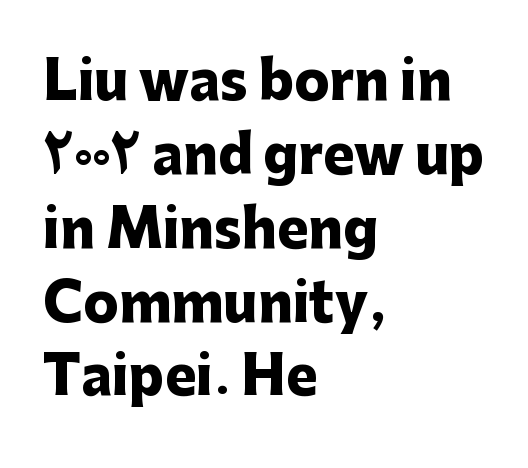
Q: Is the text bold? A: Yes.
Q: Is the text italic (slanted)? A: No, it is upright.
Q: Is the typeface a serif or a sans-serif typeface? A: Sans-serif.
Q: Is the text underlined? A: No.
Q: How is the paragraph aligned? A: Left-aligned.
Q: Is the spacing between letters normal or unusually wide? A: Normal.
Q: Is the spacing between lines tight, normal or loose? A: Normal.
Q: Width (condensed, normal, or wide)? A: Normal.
Q: Stroke contrast? A: Low.
Q: x-height? A: Medium.
Q: Monospaced? A: No.
